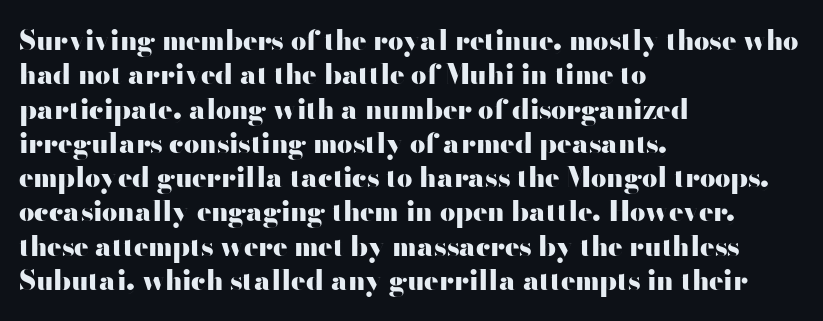
Q: Is the text bold? A: Yes.
Q: Is the text italic (slanted)? A: No, it is upright.
Q: Is the text underlined? A: No.
Q: How is the paragraph aligned? A: Left-aligned.
Q: Is the spacing between letters normal or unusually wide? A: Normal.
Q: Is the spacing between lines tight, normal or loose? A: Normal.
